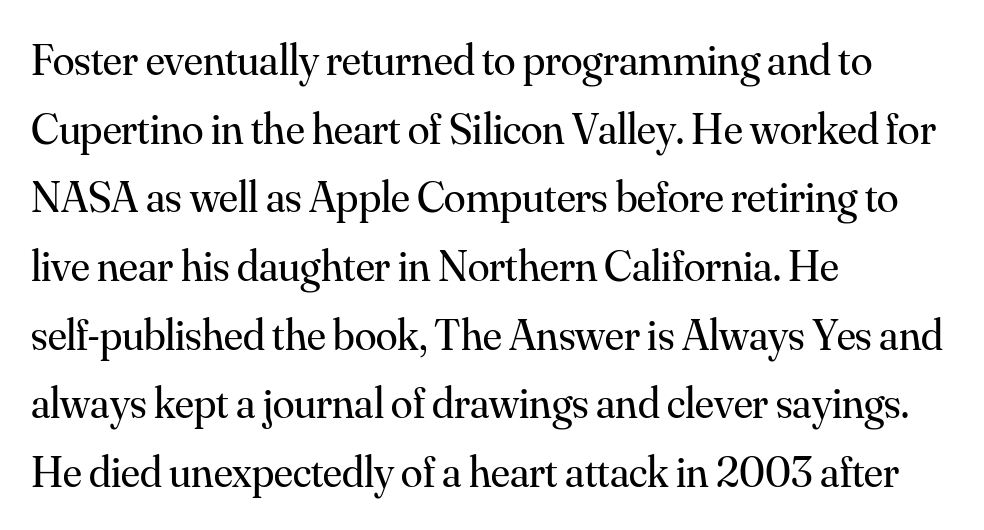
The image shows 44 px regular-weight serif type, upright; set left-aligned, normal line spacing (1.56x), normal letter spacing, not underlined; medium stroke contrast and a small x-height.
